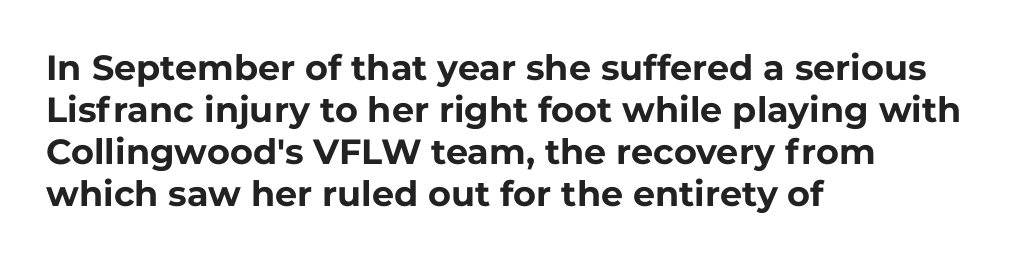
The image shows 35 px bold sans-serif type, upright; set left-aligned, line spacing 1.2x, normal letter spacing, not underlined; low stroke contrast and a medium x-height.
